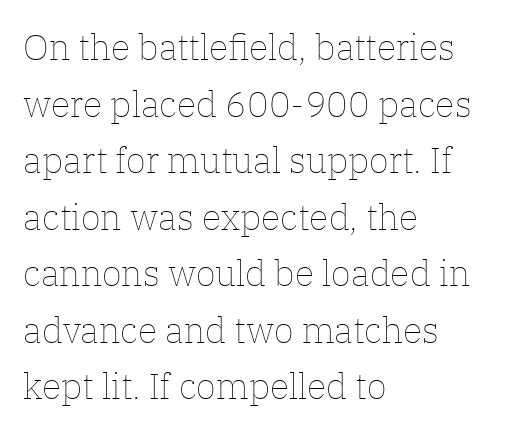
{"italic": "no", "bold": "no", "weight": "thin", "width": "normal", "stroke_contrast": "low", "x_height": "medium", "monospaced": "no", "underline": "no", "align": "left", "line_spacing": "normal", "line_spacing_ratio": 1.57, "letter_spacing": "normal", "letter_spacing_em": 0.0, "glyph_px": 36}
